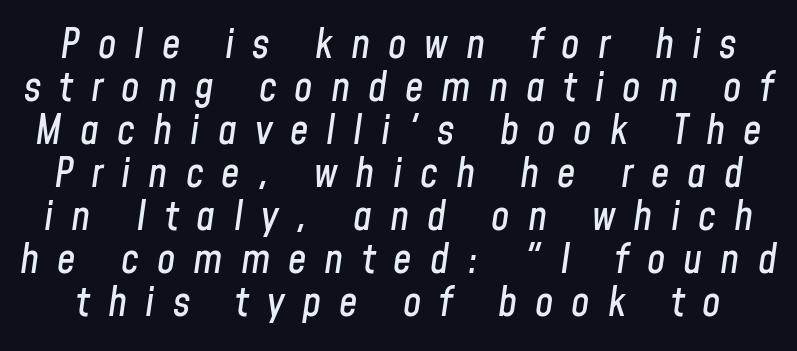
Short note: letters widely spaced. The letters advance in unequal steps, a hallmark of proportional type. Only glyphs here, with clear space below each row. The whole block is typeset with a tilt. Whoever set this chose condensed vertical rhythm over breathing room.
